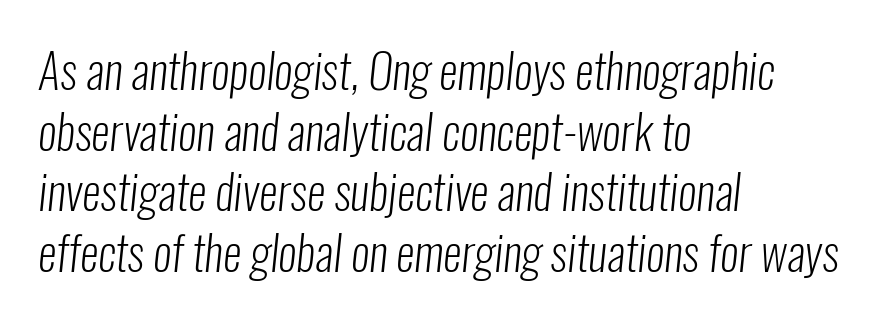
Letters rest on an invisible, unmarked baseline. Here the designer chose a conventional face with non-uniform glyph widths. The leading is moderate, giving the passage an even texture. Tracking here is standard; glyphs follow each other at the usual distance. Font category for this specimen: sans-serif.
